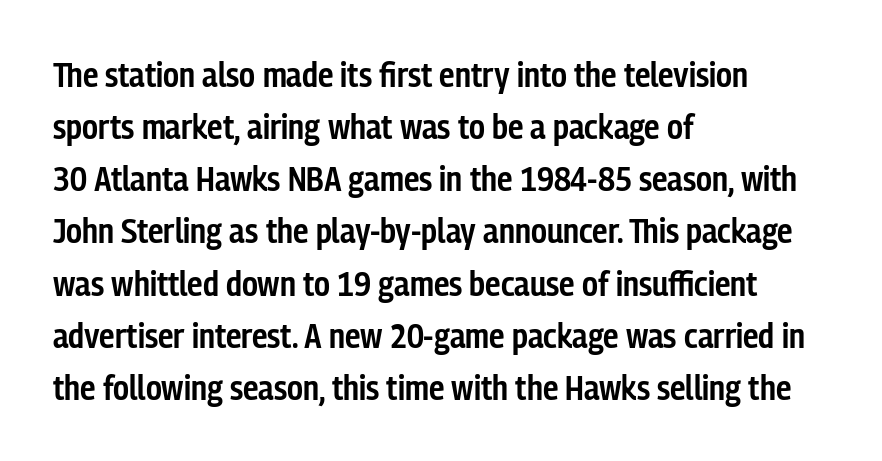
Is this a fixed-width face? No — the glyphs have proportional, varying widths. The face used here is rendered with its standard letterfit. Every letter is mildly thick-stroked: semibold rather than bold. What's the leading like? Ordinary, nothing unusual. Notice how the stems are strictly vertical — no italics here. Line starts are locked; line ends wander.
